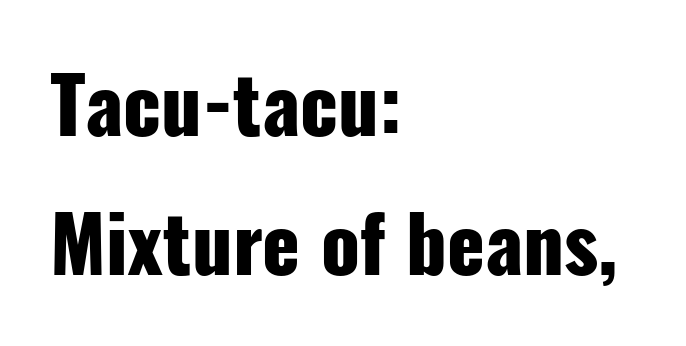
Q: Is the text bold? A: Yes.
Q: Is the text italic (slanted)? A: No, it is upright.
Q: Is the typeface a serif or a sans-serif typeface? A: Sans-serif.
Q: Is the text underlined? A: No.
Q: How is the paragraph aligned? A: Left-aligned.
Q: Is the spacing between letters normal or unusually wide? A: Normal.
Q: Width (condensed, normal, or wide)? A: Condensed.
Q: Stroke contrast? A: Low.
Q: x-height? A: Medium.
Q: Monospaced? A: No.
